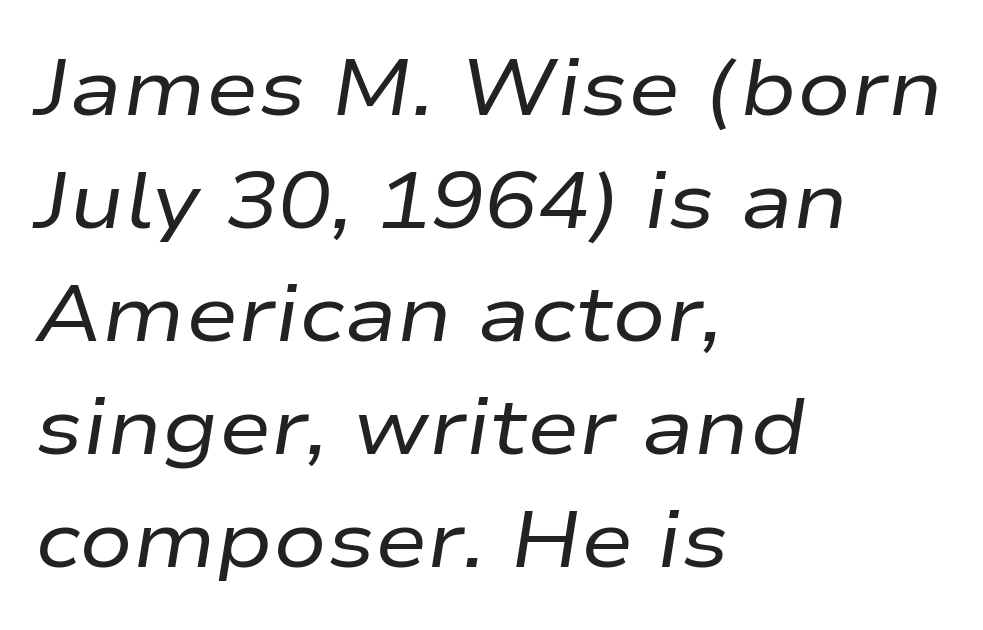
{"italic": "yes", "lean": "right", "slant_degrees": 9, "bold": "no", "weight": "regular", "width": "wide", "stroke_contrast": "low", "x_height": "medium", "monospaced": "no", "underline": "no", "align": "left", "line_spacing": "normal", "line_spacing_ratio": 1.43, "letter_spacing": "normal", "letter_spacing_em": 0.0, "glyph_px": 79}
